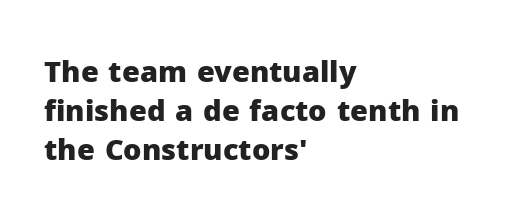
{"serif": "no", "italic": "no", "bold": "yes", "weight": "heavy", "width": "normal", "stroke_contrast": "low", "x_height": "medium", "monospaced": "no", "underline": "no", "align": "left", "line_spacing": "normal", "line_spacing_ratio": 1.34, "letter_spacing": "normal", "letter_spacing_em": 0.0, "glyph_px": 29}
